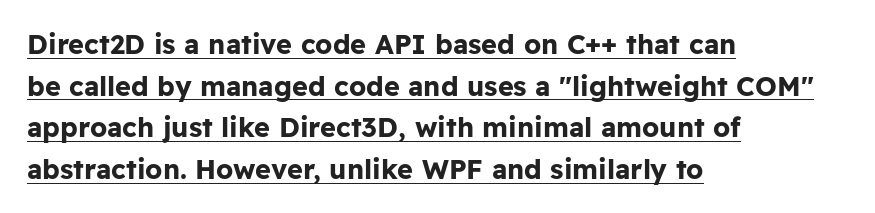
The image shows 27 px bold type, upright; set left-aligned, normal line spacing (1.54x), normal letter spacing, underlined.
